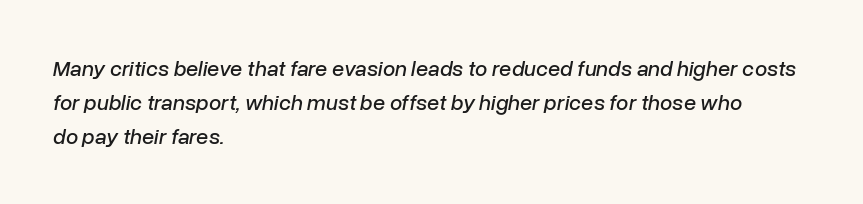
Q: Is the text italic (slanted)? A: Yes, it leans right by about 10 degrees.
Q: Is the text underlined? A: No.
Q: How is the paragraph aligned? A: Left-aligned.
Q: Is the spacing between letters normal or unusually wide? A: Normal.
Q: Is the spacing between lines tight, normal or loose? A: Normal.
